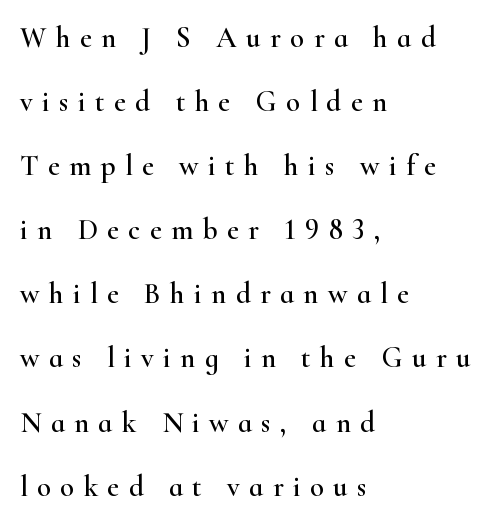
The image shows 29 px wide serif type, upright; set left-aligned, loose line spacing (2.21x), unusually wide letter spacing (+0.32 em), not underlined; high stroke contrast and a small x-height.
